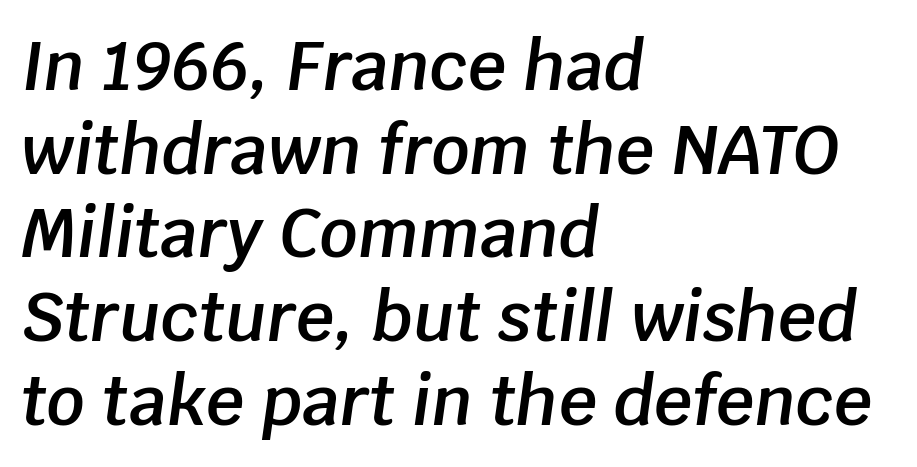
{"italic": "yes", "lean": "right", "slant_degrees": 8, "bold": "semi", "weight": "semibold", "width": "normal", "stroke_contrast": "low", "x_height": "large", "monospaced": "no", "underline": "no", "align": "left", "line_spacing": "normal", "line_spacing_ratio": 1.25, "letter_spacing": "normal", "letter_spacing_em": 0.0, "glyph_px": 67}
